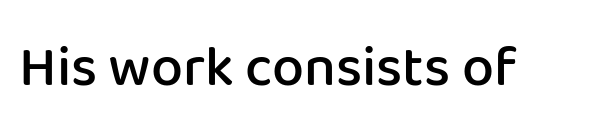
{"serif": "no", "italic": "no", "bold": "semi", "weight": "semibold", "width": "normal", "stroke_contrast": "low", "x_height": "medium", "monospaced": "no", "underline": "no", "letter_spacing": "normal", "letter_spacing_em": 0.0, "glyph_px": 57}
